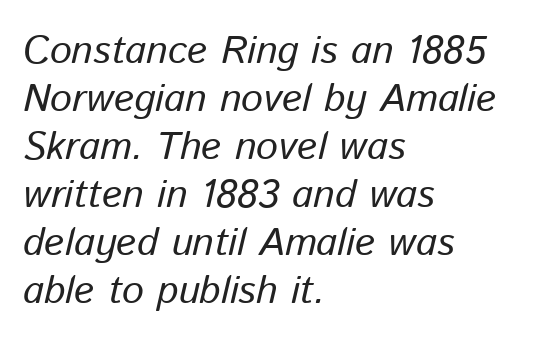
{"italic": "yes", "lean": "right", "slant_degrees": 13, "width": "normal", "stroke_contrast": "low", "x_height": "medium", "monospaced": "no", "underline": "no", "align": "left", "line_spacing_ratio": 1.23, "letter_spacing": "normal", "letter_spacing_em": 0.0, "glyph_px": 39}
